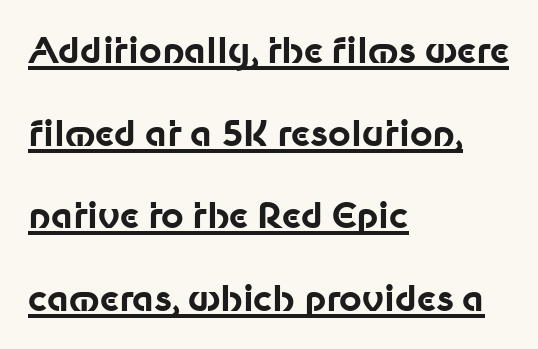
{"serif": "no", "italic": "no", "bold": "yes", "weight": "bold", "width": "normal", "stroke_contrast": "low", "x_height": "medium", "monospaced": "no", "underline": "yes", "align": "left", "line_spacing": "loose", "line_spacing_ratio": 2.36, "letter_spacing": "normal", "letter_spacing_em": 0.0, "glyph_px": 35}
